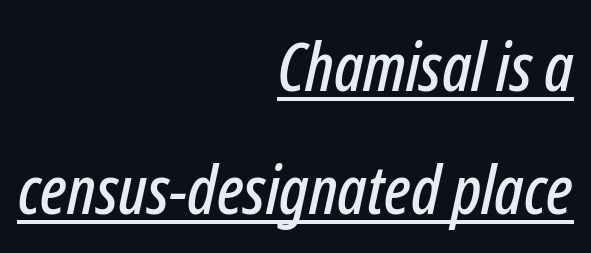
Character widths vary here, with narrow letters taking less room than wide ones. These characters rest on top of a visible drawn line. Yep, that's italic — everything's leaning. The face used here is rendered with its standard letterfit. The setting favours the right margin, as signatures and pull-quotes sometimes do.
